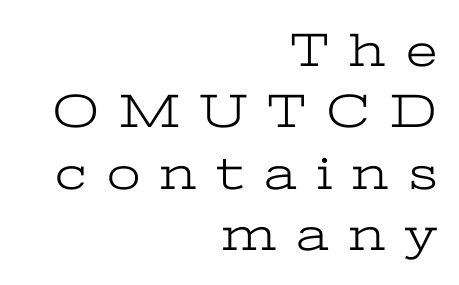
The image shows 48 px light, wide serif type, upright; set right-aligned, normal line spacing (1.28x), unusually wide letter spacing (+0.42 em), not underlined; low stroke contrast and a medium x-height.
